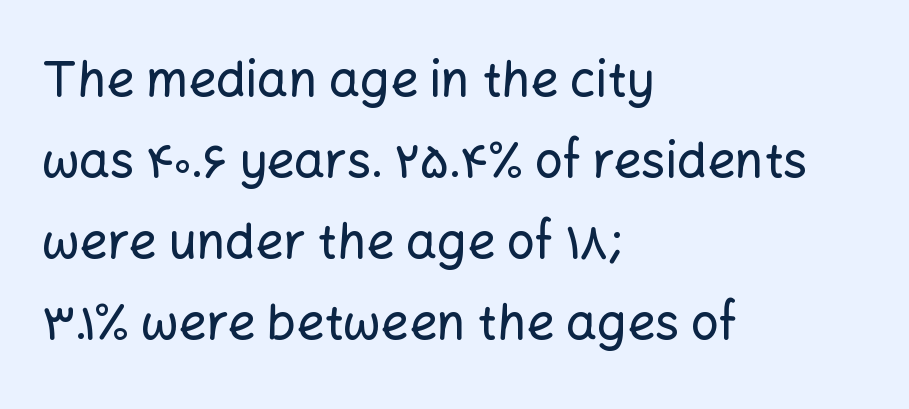
{"serif": "no", "italic": "no", "width": "normal", "stroke_contrast": "low", "x_height": "medium", "monospaced": "no", "underline": "no", "align": "left", "line_spacing": "normal", "line_spacing_ratio": 1.65, "letter_spacing": "normal", "letter_spacing_em": 0.0, "glyph_px": 49}
